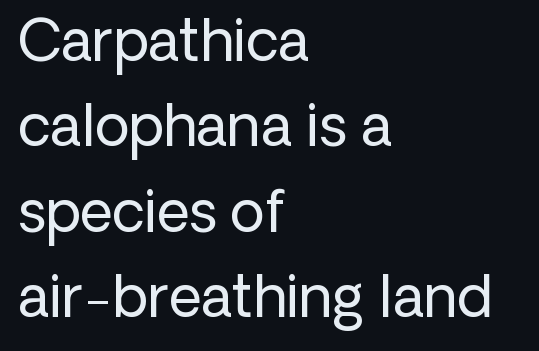
The block of text has a typical density, with ordinary space between rows. What stands out about the letter spacing? Nothing — it is the standard amount. To sum up the face: it is a sans, with no serifs. The paragraph shown leans on its left margin. Honestly, there is no underline to notice here at all. A typesetter would mark this as roman, not italic.
